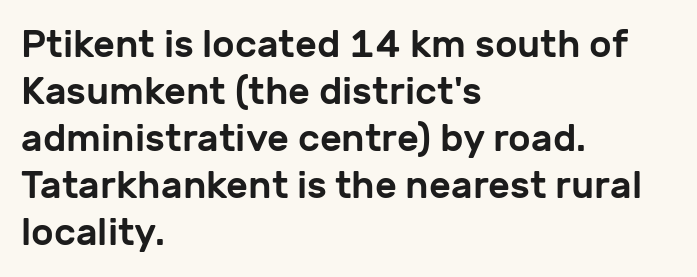
The font family rendered here belongs to the sans-serif group. In terms of posture, this sample is upright. Check the space under the baseline: it is left empty. Varying glyph widths throughout — classic text-font behaviour.
